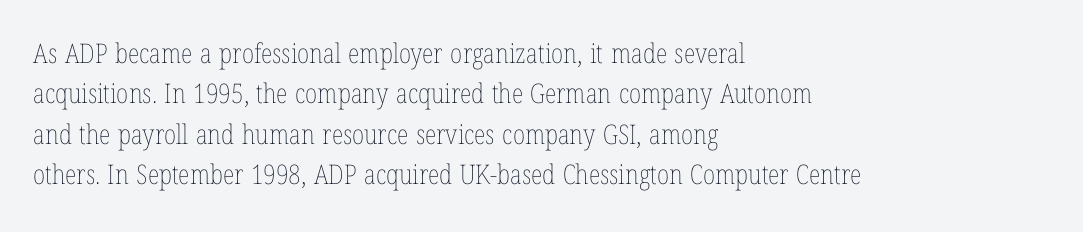
The passage shown stacks its lines at a standard gap. Students, note that the glyphs here touch the page at normal intervals. This reads as an unemphasized weight, regular at the heaviest. Typeset ragged right — the left edge is the straight one. No italicization has been applied; the sample stays upright.
